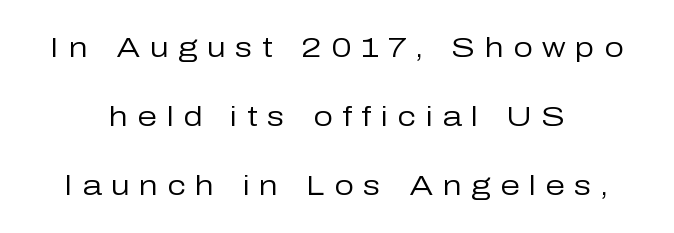
The image shows 28 px regular-weight sans-serif type, upright; set centered, loose line spacing (2.46x), unusually wide letter spacing (+0.34 em), not underlined; low stroke contrast and a medium x-height.
